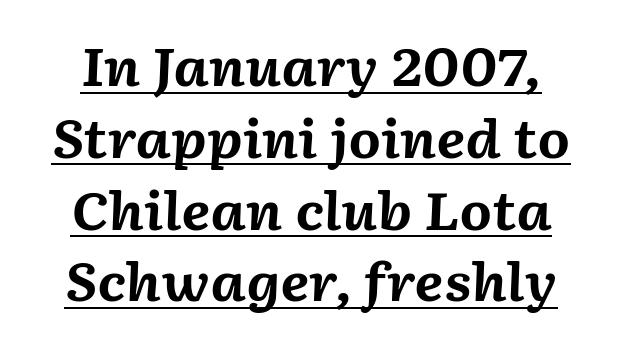
The designer left line spacing at the default. In designer terms, the underline attribute is active on this setting. The lines in this sample share a center point and differ in where they start and stop. When letters slant like this, we call the style italic. Do the characters align in a grid? No, the font is proportional. Is the letter spacing exaggerated? No — it looks like the ordinary default.
